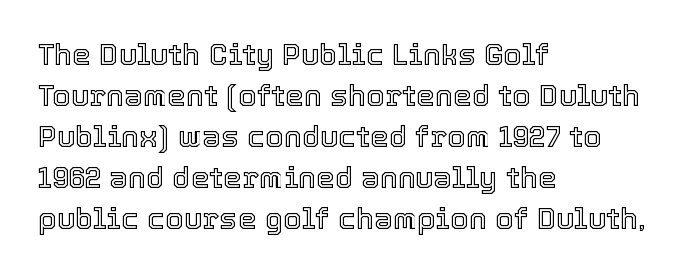
Compared with typical paragraphs, the rows here are spaced about the same. Typeset ragged right — the left edge is the straight one. In terms of posture, this sample is upright. The letters advance in unequal steps, a hallmark of proportional type.
